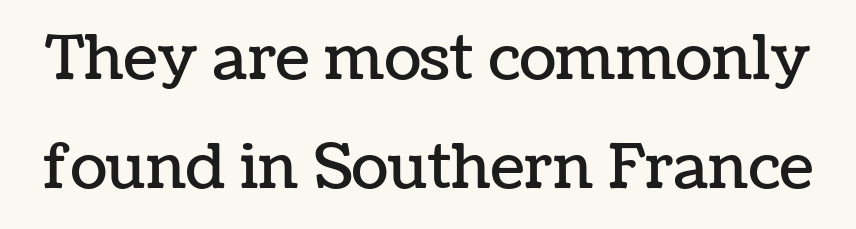
{"italic": "no", "width": "normal", "stroke_contrast": "low", "x_height": "medium", "monospaced": "no", "underline": "no", "line_spacing_ratio": 1.79, "letter_spacing": "normal", "letter_spacing_em": 0.0, "glyph_px": 61}
